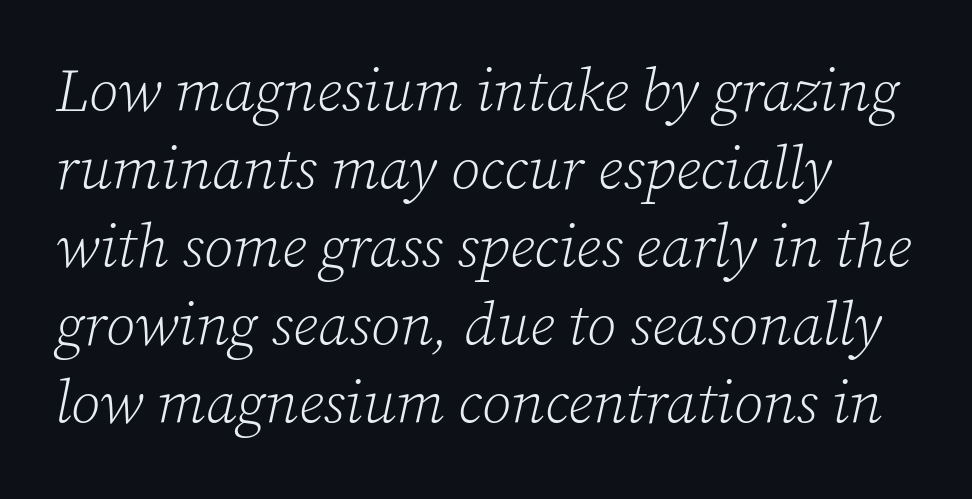
Q: Is the text bold? A: No.
Q: Is the text italic (slanted)? A: Yes, it leans right by about 12 degrees.
Q: Is the typeface a serif or a sans-serif typeface? A: Serif.
Q: Is the text underlined? A: No.
Q: Is the spacing between letters normal or unusually wide? A: Normal.
Q: Is the spacing between lines tight, normal or loose? A: Normal.
Q: Width (condensed, normal, or wide)? A: Normal.
Q: Stroke contrast? A: Low.
Q: x-height? A: Medium.
Q: Monospaced? A: No.
